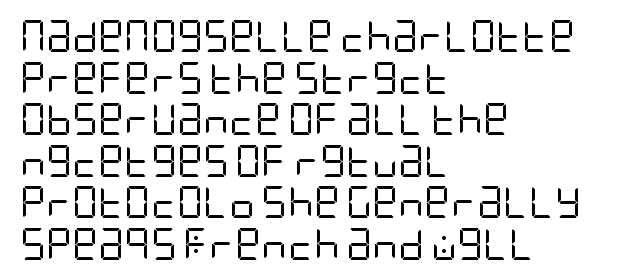
The image shows 32 px regular-weight, condensed sans-serif type, upright; set left-aligned, normal line spacing (1.3x), normal letter spacing, not underlined; low stroke contrast and a large x-height.
